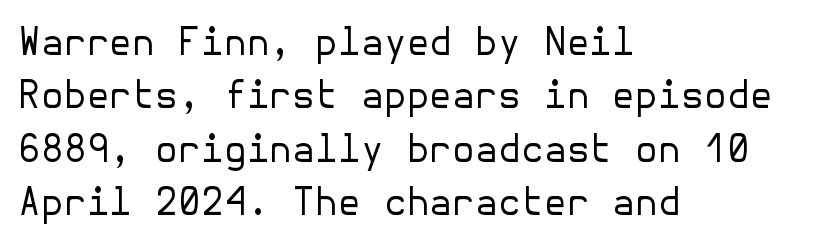
In terms of letterspacing, this is plain default setting. The type sits square on the baseline with zero lean. Type without underlining. Check where the strokes stop: nothing finishes them off — pure sans.
